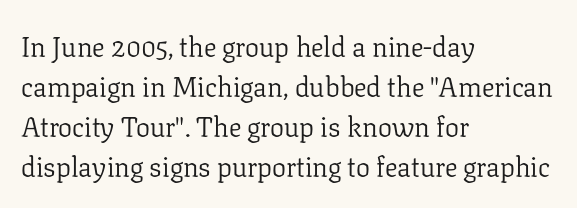
The type sits square on the baseline with zero lean. The area under the type is left untouched. You can tell from the footed stems that serif type was used. Interline gaps are of average width in this sample. Here the designer chose a conventional face with non-uniform glyph widths. No extra ink here — the face is not bold.
